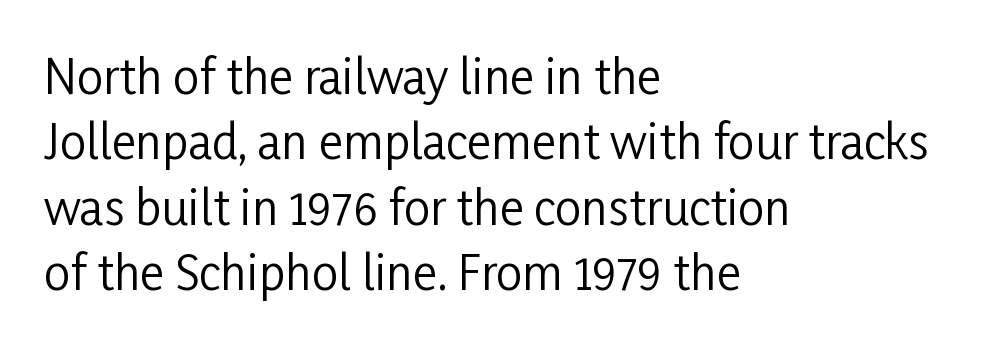
Is the stroke heavy? The answer is a plain regular-or-lighter. Beneath every word, the page is bare. Left-aligned paragraph, ragged on the right. These lines sit exactly where default settings would place them.
